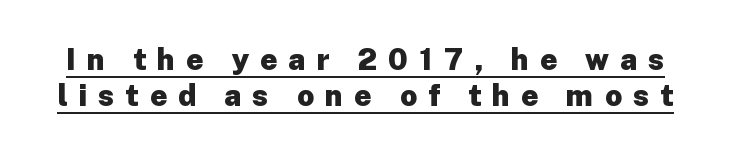
Does the lettering tilt? It doesn't — this is upright. Weight: bold. Each line of the rendering has a horizontal stroke beneath the glyphs. Typographically, this falls in the sans-serif category. The rendering uses natural spacing where letterforms have individual widths. Honestly, the letter spacing is so wide it's the main thing you notice.
